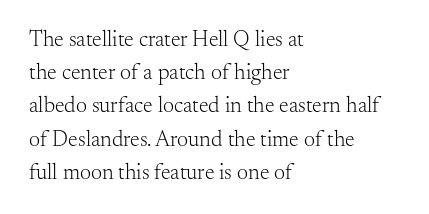
The image shows 22 px text type, upright; set left-aligned, normal line spacing (1.51x), normal letter spacing, not underlined.
